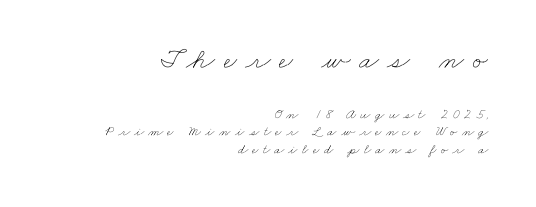
{"bold": "no", "weight": "thin", "width": "wide", "stroke_contrast": "low", "x_height": "small", "monospaced": "no", "underline": "no", "align": "right", "line_spacing": "normal", "line_spacing_ratio": 1.26, "letter_spacing": "wide", "letter_spacing_em": 0.3, "larger_block": "first", "size_ratio": 2.07, "glyph_px": 29}
